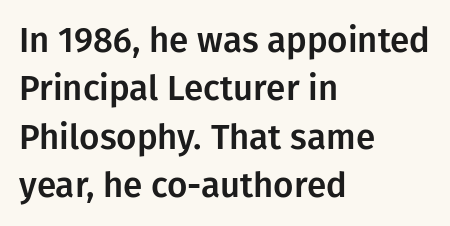
The image shows 35 px sans-serif type, upright; set left-aligned, normal line spacing (1.38x), normal letter spacing, not underlined; low stroke contrast and a medium x-height.
